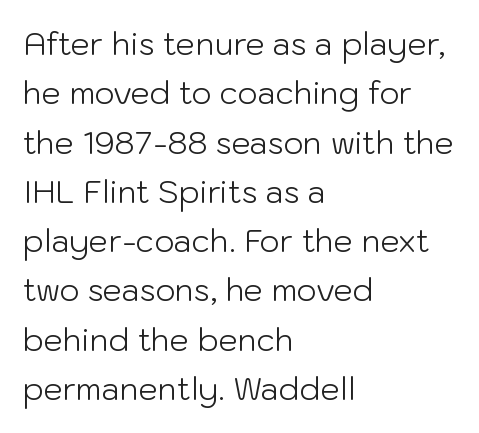
{"serif": "no", "italic": "no", "bold": "no", "weight": "light", "width": "normal", "stroke_contrast": "low", "x_height": "medium", "monospaced": "no", "underline": "no", "align": "left", "line_spacing": "normal", "line_spacing_ratio": 1.59, "letter_spacing": "normal", "letter_spacing_em": 0.0, "glyph_px": 31}
